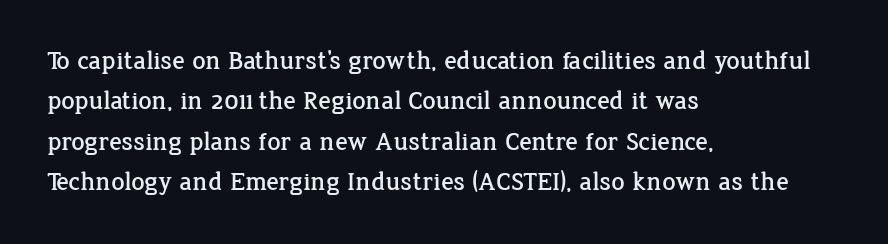
{"italic": "no", "underline": "no", "align": "left", "line_spacing": "normal", "line_spacing_ratio": 1.55, "letter_spacing": "normal", "letter_spacing_em": 0.0, "glyph_px": 26}
